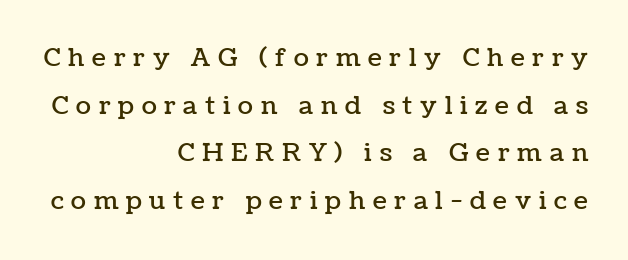
Q: Is the text italic (slanted)? A: No, it is upright.
Q: Is the text underlined? A: No.
Q: How is the paragraph aligned? A: Right-aligned.
Q: Is the spacing between letters normal or unusually wide? A: Unusually wide.
Q: Is the spacing between lines tight, normal or loose? A: Loose.
